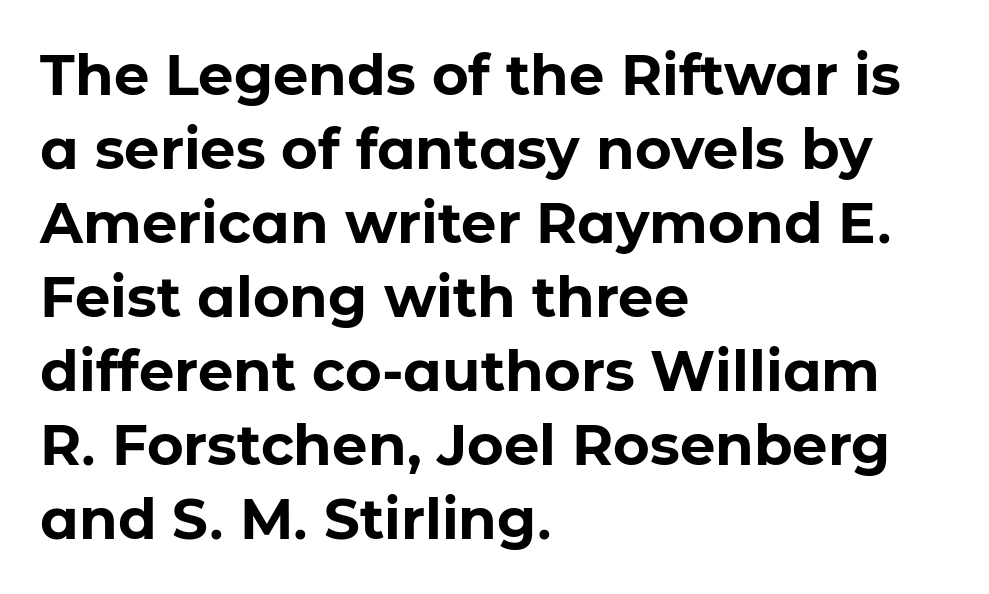
{"serif": "no", "italic": "no", "bold": "yes", "weight": "bold", "width": "normal", "stroke_contrast": "low", "x_height": "medium", "monospaced": "no", "underline": "no", "align": "left", "line_spacing": "normal", "line_spacing_ratio": 1.32, "letter_spacing": "normal", "letter_spacing_em": 0.0, "glyph_px": 56}
